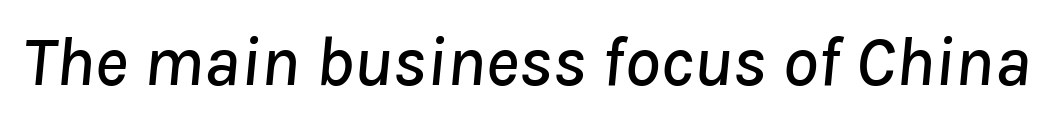
{"italic": "yes", "lean": "right", "slant_degrees": 8, "width": "normal", "stroke_contrast": "low", "x_height": "medium", "monospaced": "no", "underline": "no", "letter_spacing": "normal", "letter_spacing_em": 0.0, "glyph_px": 71}
